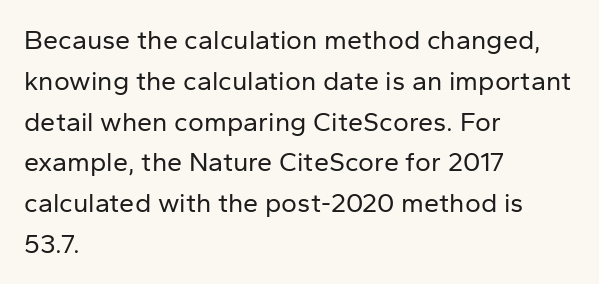
The passage shown stacks its lines at a standard gap. Plain, unruled lines of type. Summary of weight: not heavy and not bold. The rendering keeps characters at their native spacing. Notice how the stems are strictly vertical — no italics here.
